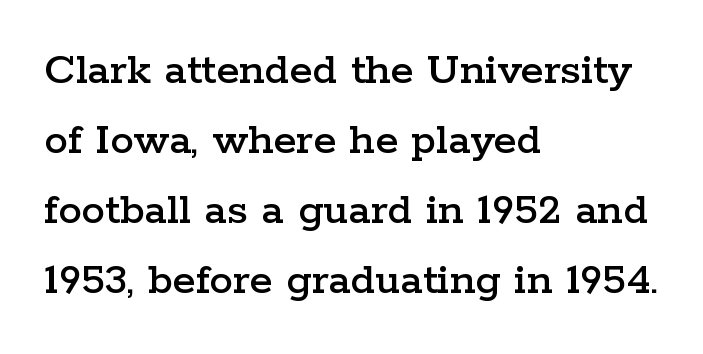
{"serif": "yes", "italic": "no", "width": "wide", "stroke_contrast": "low", "x_height": "medium", "monospaced": "no", "underline": "no", "align": "left", "line_spacing": "normal", "line_spacing_ratio": 1.49, "letter_spacing": "normal", "letter_spacing_em": 0.0, "glyph_px": 47}
